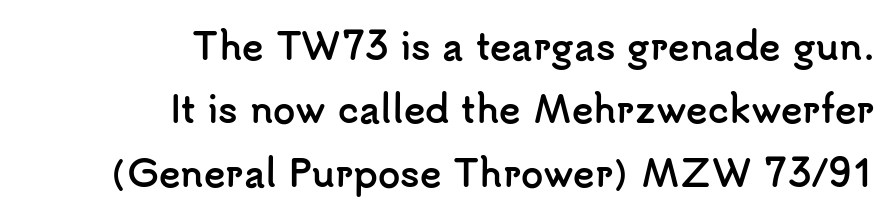
The image shows 36 px semibold sans-serif type, upright; set right-aligned, line spacing 1.76x, normal letter spacing, not underlined; low stroke contrast and a small x-height.
